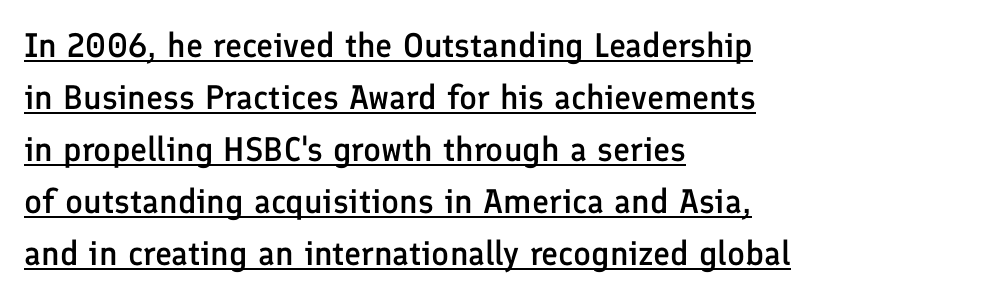
The image shows 34 px semibold sans-serif type, upright; set left-aligned, normal line spacing (1.53x), normal letter spacing, underlined; low stroke contrast and a medium x-height.
